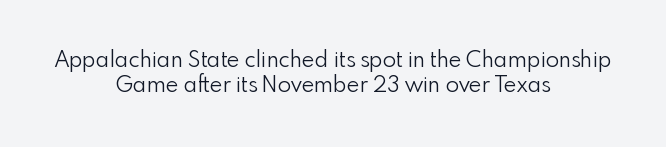
The image shows 22 px text type, upright; set centered, tight line spacing (1.13x), normal letter spacing, not underlined.
